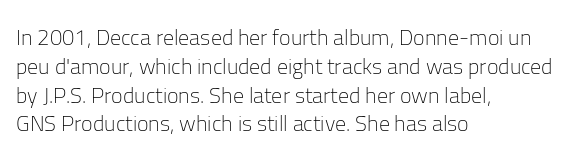
{"italic": "no", "bold": "no", "underline": "no", "align": "left", "line_spacing": "normal", "line_spacing_ratio": 1.31, "letter_spacing": "normal", "letter_spacing_em": 0.0, "glyph_px": 22}
